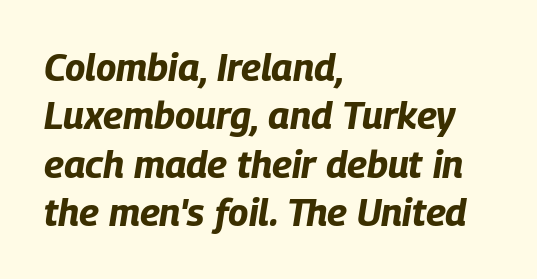
{"italic": "yes", "lean": "right", "slant_degrees": 9, "bold": "yes", "weight": "bold", "width": "condensed", "stroke_contrast": "low", "x_height": "large", "monospaced": "no", "underline": "no", "align": "left", "line_spacing": "normal", "line_spacing_ratio": 1.27, "letter_spacing": "normal", "letter_spacing_em": 0.0, "glyph_px": 38}
